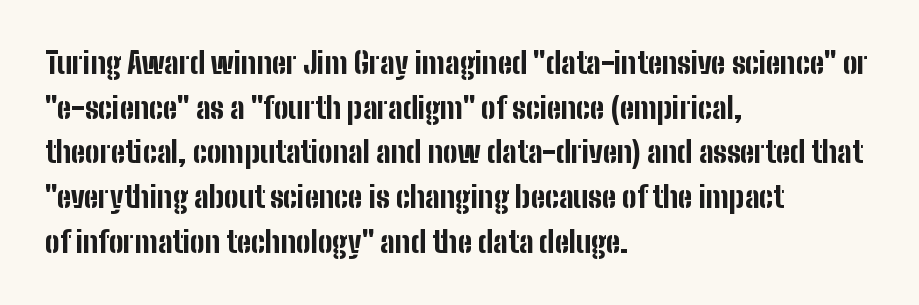
Q: Is the text bold? A: Yes.
Q: Is the text italic (slanted)? A: No, it is upright.
Q: Is the typeface a serif or a sans-serif typeface? A: Sans-serif.
Q: Is the text underlined? A: No.
Q: How is the paragraph aligned? A: Left-aligned.
Q: Is the spacing between letters normal or unusually wide? A: Normal.
Q: Is the spacing between lines tight, normal or loose? A: Normal.
Q: Width (condensed, normal, or wide)? A: Condensed.
Q: Stroke contrast? A: Low.
Q: x-height? A: Medium.
Q: Monospaced? A: No.
